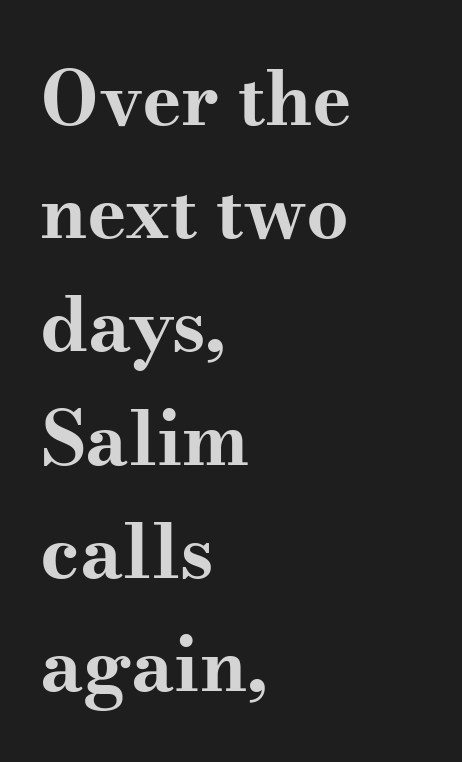
The image shows 75 px bold, wide serif type, upright; set left-aligned, normal line spacing (1.51x), normal letter spacing, not underlined; medium stroke contrast and a small x-height.
